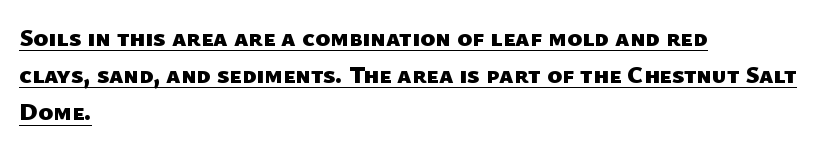
The image shows 25 px bold type; set left-aligned, normal line spacing (1.49x), normal letter spacing, underlined.
